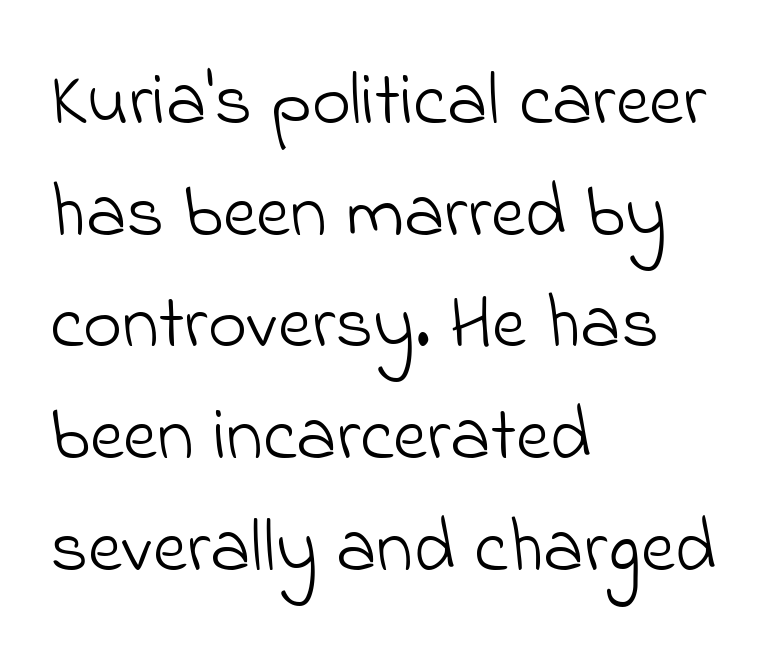
Is this a sans? Yes — the strokes have no serifs. This is not heavy type; no bold has been used. How are the letters spaced? Ordinarily, with no added tracking. Baseline-to-baseline distance is the conventional proportion of letter height.
